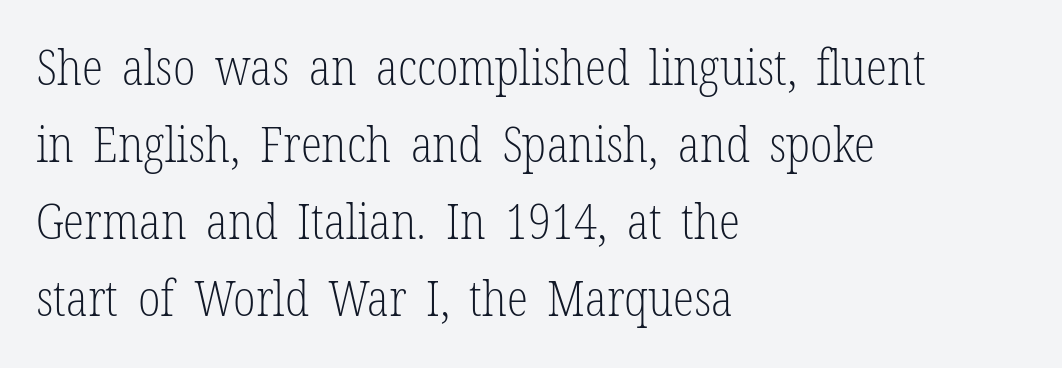
Check where the strokes stop: tiny serifs finish them off. Spacing verdict: proportional, widths tailored to each character. A student would call this left alignment; a typographer would say flush left, rag right. The typography opts for an upright posture over an oblique one. Students, note that the glyphs here touch the page at normal intervals.
